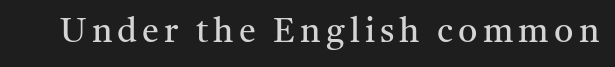
Proportional: the letters do not fall into vertical columns. Vertical strokes here are truly vertical. Is the type heavy? It reads as light-to-regular instead. Glance below the letters and you will spot only blank space. Serifs: yes, visible at the terminals of the letterforms.
